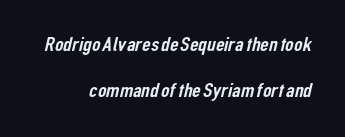
The image shows 21 px text type; set loose line spacing (2.2x), normal letter spacing, not underlined.
